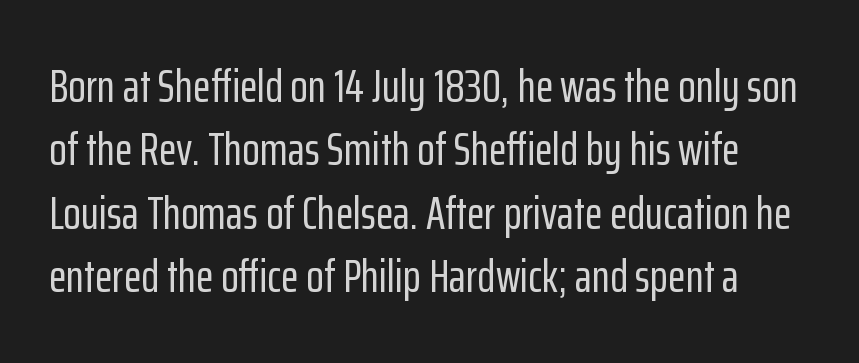
Leading matches the norm, producing a regular column. These lines are rendered in a variable-pitch font. Type without underlining. This is roman type, the default non-slanted kind.
